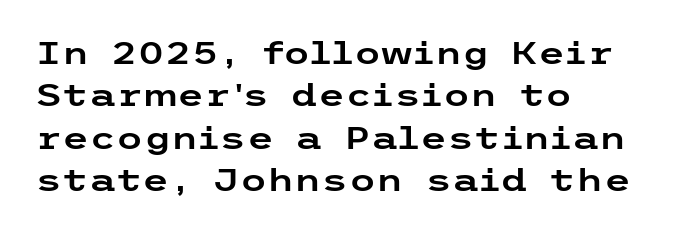
{"serif": "no", "italic": "no", "width": "wide", "stroke_contrast": "low", "x_height": "medium", "underline": "no", "align": "left", "line_spacing": "normal", "line_spacing_ratio": 1.37, "letter_spacing": "normal", "letter_spacing_em": 0.0, "glyph_px": 31}
